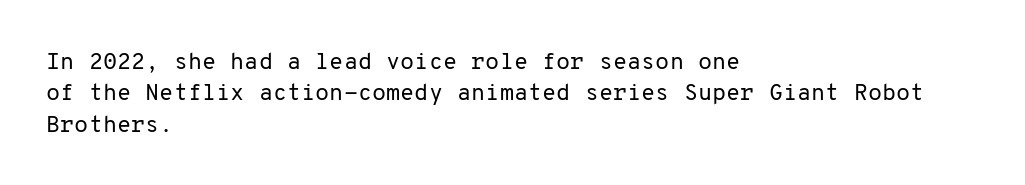
Q: Is the text bold? A: No.
Q: Is the text italic (slanted)? A: No, it is upright.
Q: Is the text underlined? A: No.
Q: How is the paragraph aligned? A: Left-aligned.
Q: Is the spacing between letters normal or unusually wide? A: Normal.
Q: Is the spacing between lines tight, normal or loose? A: Normal.
